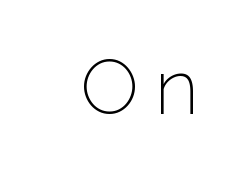
Q: Is the text bold? A: No.
Q: Is the text italic (slanted)? A: No, it is upright.
Q: Is the typeface a serif or a sans-serif typeface? A: Sans-serif.
Q: Is the text underlined? A: No.
Q: Is the spacing between letters normal or unusually wide? A: Unusually wide.
Q: Width (condensed, normal, or wide)? A: Normal.
Q: Stroke contrast? A: Low.
Q: x-height? A: Medium.
Q: Monospaced? A: No.
